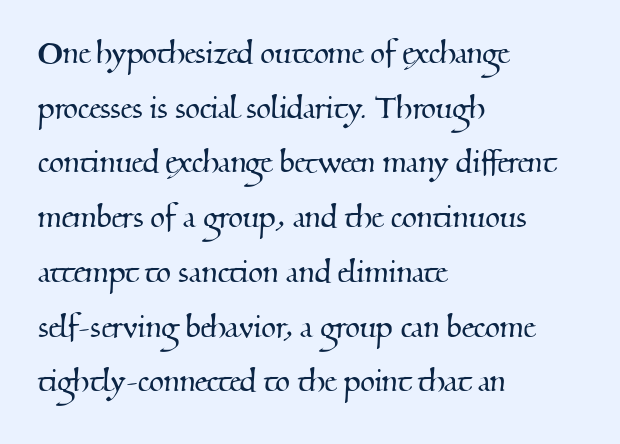
Q: Is the typeface a serif or a sans-serif typeface? A: Serif.
Q: Is the text underlined? A: No.
Q: How is the paragraph aligned? A: Left-aligned.
Q: Is the spacing between letters normal or unusually wide? A: Normal.
Q: Is the spacing between lines tight, normal or loose? A: Normal.
Q: Width (condensed, normal, or wide)? A: Normal.
Q: Stroke contrast? A: Medium.
Q: x-height? A: Small.
Q: Monospaced? A: No.
